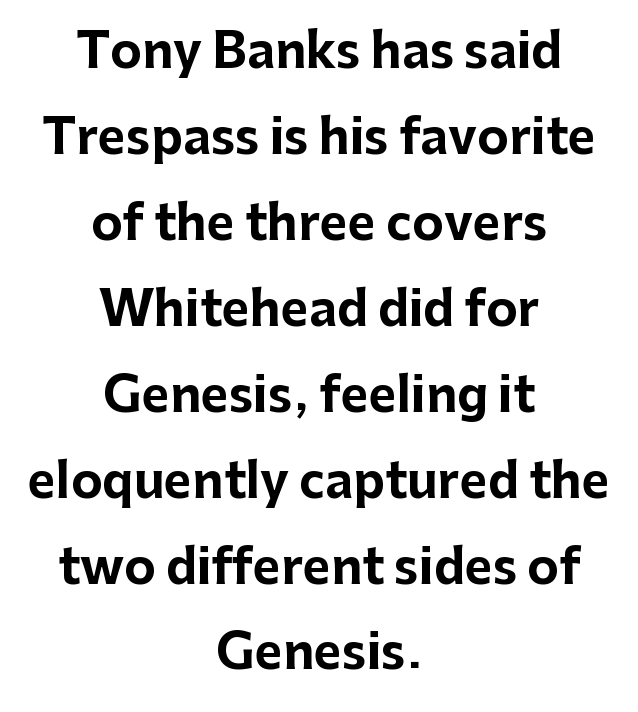
The image shows 48 px bold sans-serif type, upright; set centered, line spacing 1.79x, normal letter spacing, not underlined; low stroke contrast and a medium x-height.
